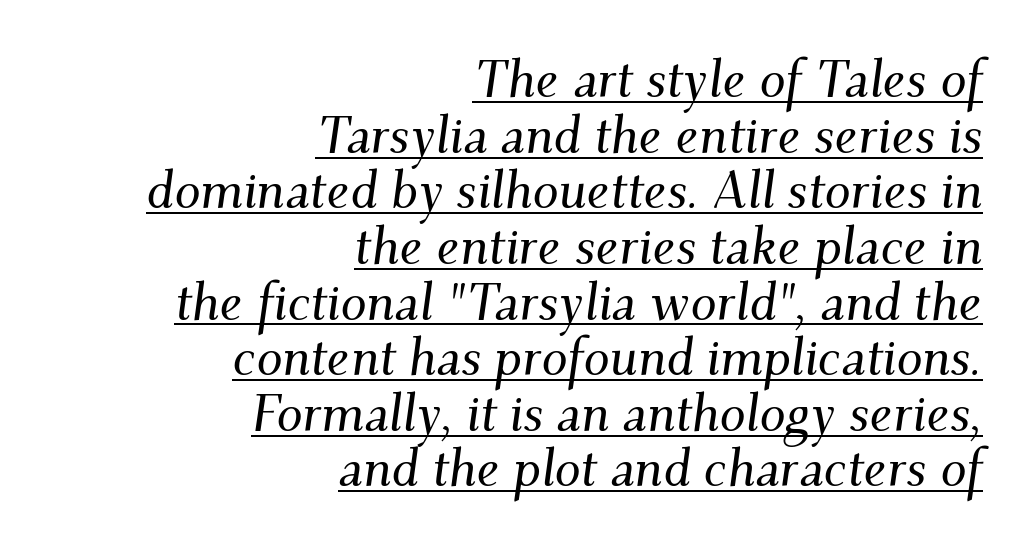
Q: Is the text italic (slanted)? A: Yes, it leans right by about 9 degrees.
Q: Is the typeface a serif or a sans-serif typeface? A: Serif.
Q: Is the text underlined? A: Yes.
Q: How is the paragraph aligned? A: Right-aligned.
Q: Is the spacing between letters normal or unusually wide? A: Normal.
Q: Is the spacing between lines tight, normal or loose? A: Tight.
Q: Width (condensed, normal, or wide)? A: Normal.
Q: Stroke contrast? A: Medium.
Q: x-height? A: Small.
Q: Monospaced? A: No.
